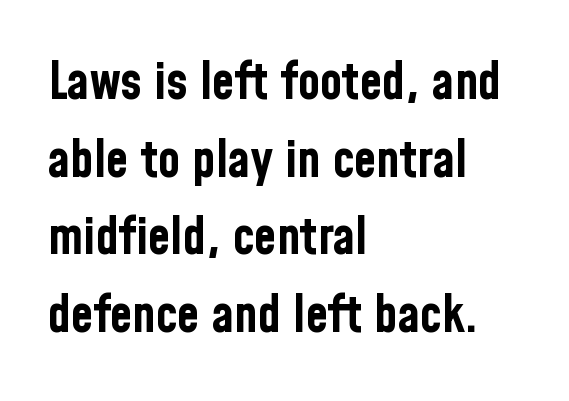
The image shows 51 px bold, condensed sans-serif type, upright; set left-aligned, normal line spacing (1.52x), normal letter spacing, not underlined; low stroke contrast and a medium x-height.
